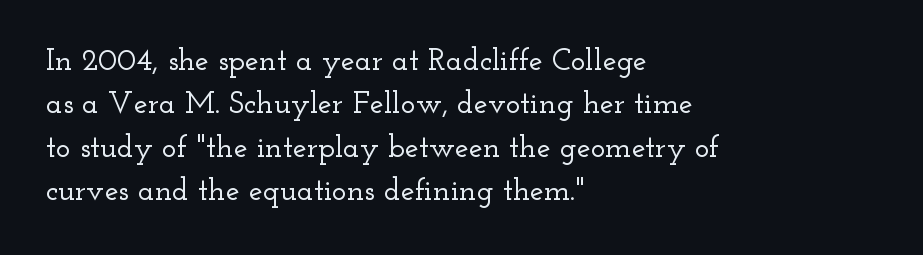
The image shows 31 px wide serif type, upright; set left-aligned, normal line spacing (1.4x), normal letter spacing, not underlined; low stroke contrast and a small x-height.
